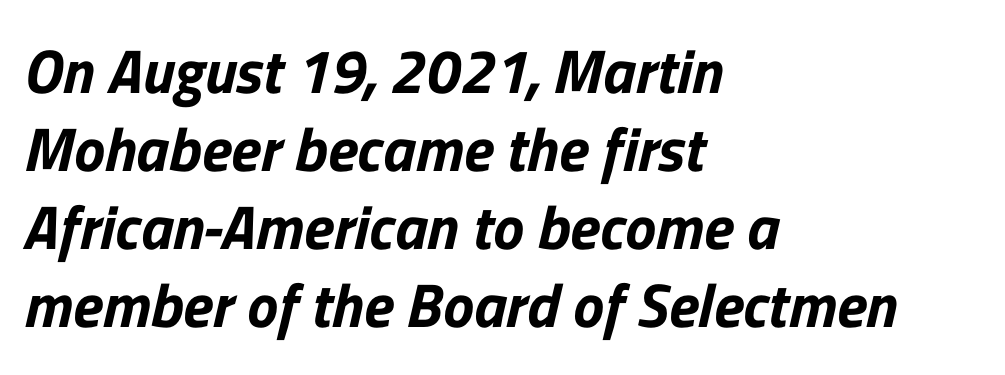
Q: Is the typeface a serif or a sans-serif typeface? A: Sans-serif.
Q: Is the text underlined? A: No.
Q: How is the paragraph aligned? A: Left-aligned.
Q: Is the spacing between letters normal or unusually wide? A: Normal.
Q: Is the spacing between lines tight, normal or loose? A: Normal.
Q: Width (condensed, normal, or wide)? A: Normal.
Q: Stroke contrast? A: Low.
Q: x-height? A: Medium.
Q: Monospaced? A: No.
